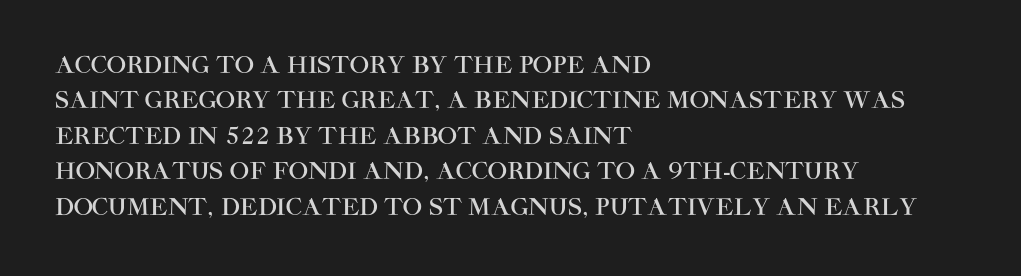
Q: Is the text italic (slanted)? A: No, it is upright.
Q: Is the text underlined? A: No.
Q: How is the paragraph aligned? A: Left-aligned.
Q: Is the spacing between letters normal or unusually wide? A: Normal.
Q: Is the spacing between lines tight, normal or loose? A: Normal.
